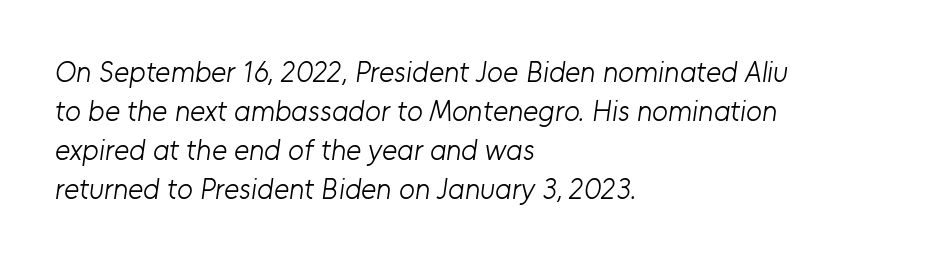
{"serif": "no", "bold": "no", "weight": "light", "width": "normal", "stroke_contrast": "low", "x_height": "medium", "monospaced": "no", "underline": "no", "align": "left", "line_spacing": "normal", "line_spacing_ratio": 1.34, "letter_spacing": "normal", "letter_spacing_em": 0.0, "glyph_px": 29}
